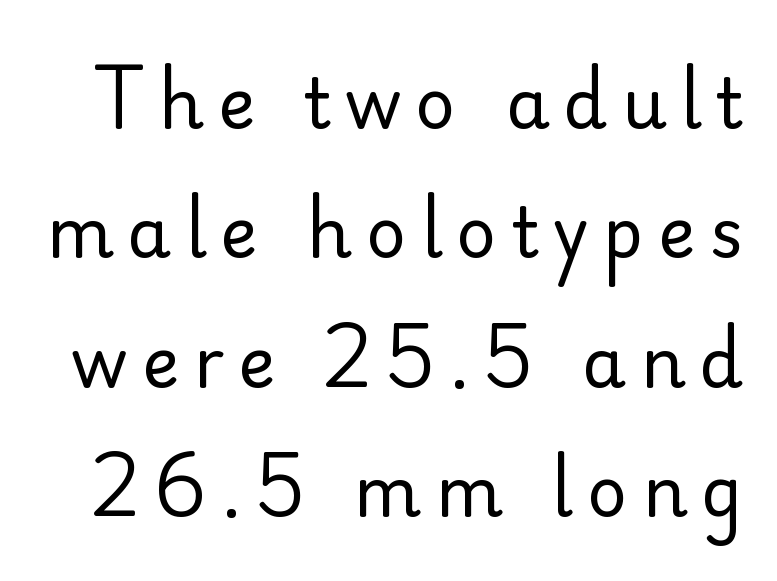
{"serif": "no", "italic": "no", "bold": "no", "weight": "regular", "width": "normal", "stroke_contrast": "low", "x_height": "small", "monospaced": "no", "underline": "no", "line_spacing_ratio": 1.85, "letter_spacing": "wide", "letter_spacing_em": 0.2, "glyph_px": 70}
